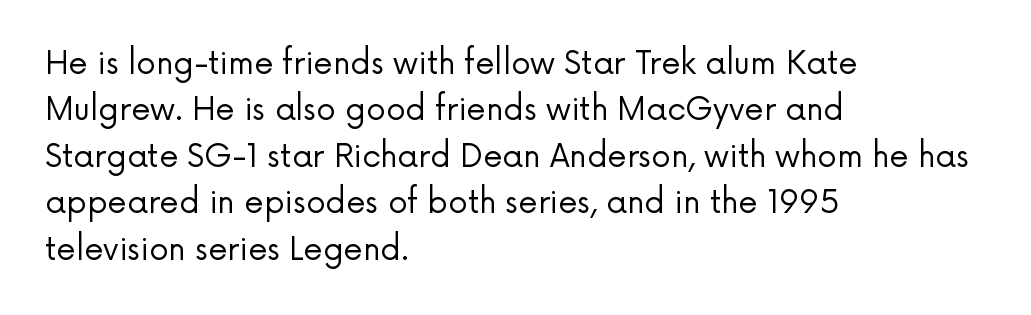
Characters remain perfectly vertical along every line. Default kerning and tracking; the words read as compact shapes. Vertically, the passage feels balanced, rows spaced as you'd expect. This sample uses a sans-serif face.
